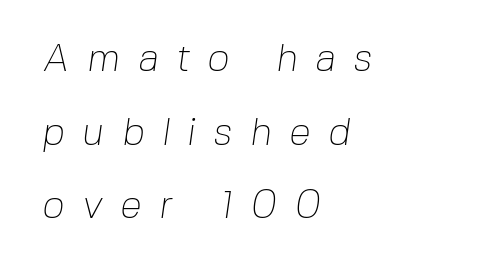
{"serif": "no", "bold": "no", "weight": "thin", "width": "normal", "stroke_contrast": "low", "x_height": "medium", "monospaced": "no", "underline": "no", "align": "left", "line_spacing_ratio": 1.89, "letter_spacing": "wide", "letter_spacing_em": 0.45, "glyph_px": 39}
